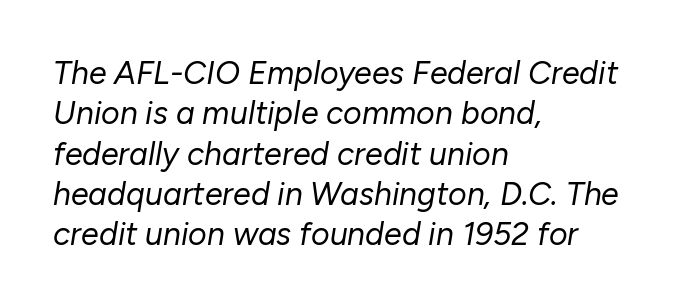
{"italic": "yes", "lean": "right", "slant_degrees": 10, "bold": "no", "weight": "regular", "width": "normal", "stroke_contrast": "low", "x_height": "medium", "monospaced": "no", "underline": "no", "align": "left", "line_spacing": "normal", "line_spacing_ratio": 1.26, "letter_spacing": "normal", "letter_spacing_em": 0.0, "glyph_px": 32}
